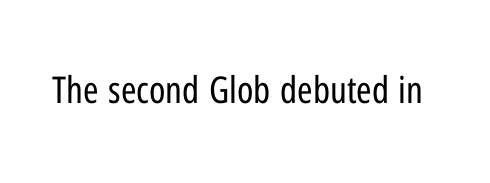
The image shows 37 px regular-weight, condensed sans-serif type, upright; set normal letter spacing, not underlined; low stroke contrast and a medium x-height.
